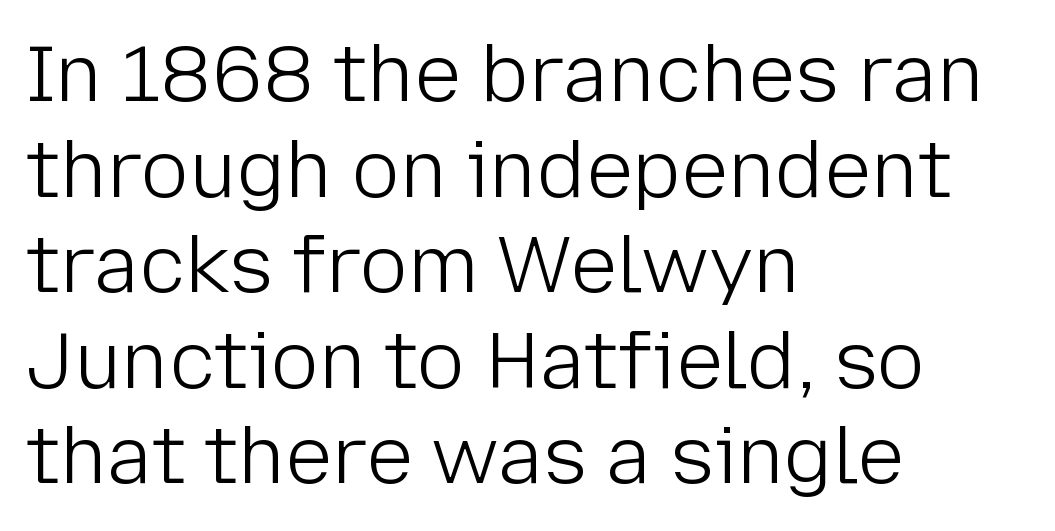
{"serif": "no", "italic": "no", "bold": "no", "weight": "light", "width": "normal", "stroke_contrast": "low", "x_height": "medium", "monospaced": "no", "underline": "no", "align": "left", "line_spacing_ratio": 1.21, "letter_spacing": "normal", "letter_spacing_em": 0.0, "glyph_px": 79}
